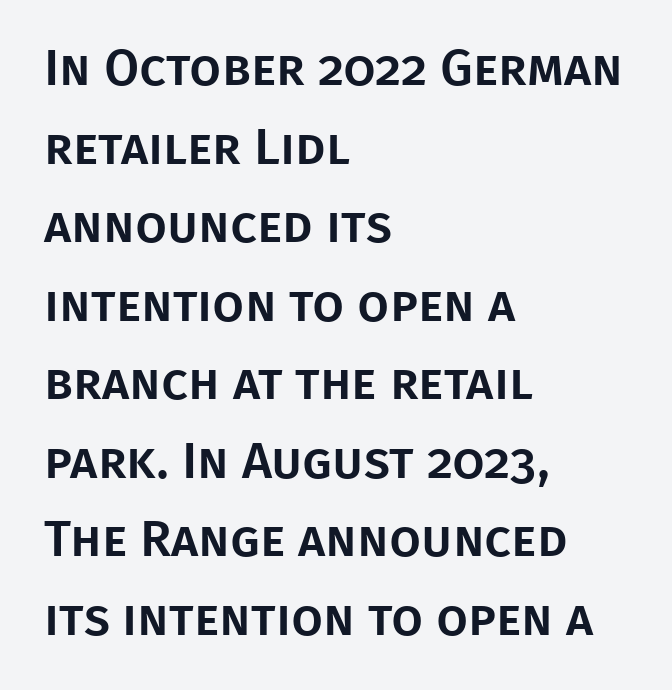
The image shows 51 px sans-serif type, upright; set left-aligned, normal line spacing (1.54x), normal letter spacing, not underlined; low stroke contrast and a large x-height.
